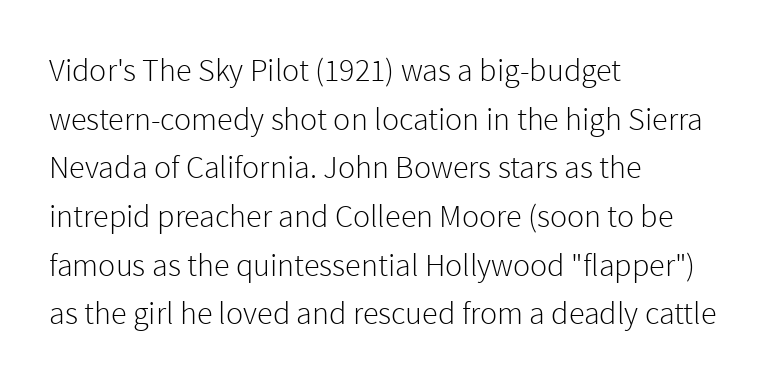
{"serif": "no", "italic": "no", "bold": "no", "weight": "light", "width": "normal", "x_height": "medium", "monospaced": "no", "underline": "no", "align": "left", "line_spacing": "normal", "line_spacing_ratio": 1.52, "letter_spacing": "normal", "letter_spacing_em": 0.0, "glyph_px": 32}
